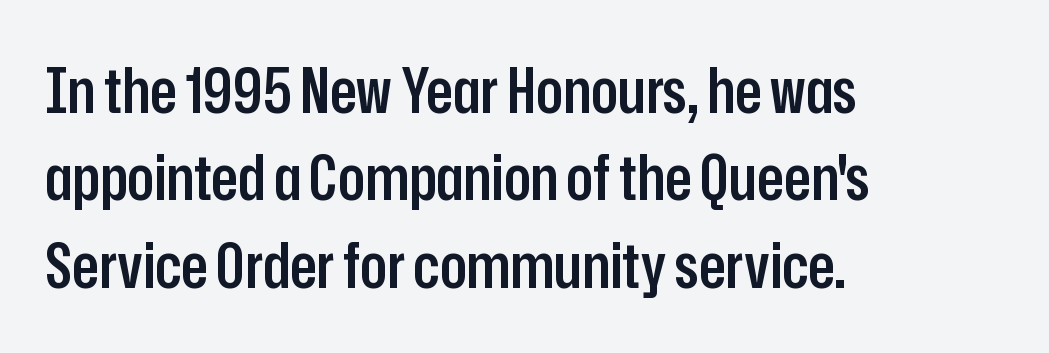
Q: Is the text bold? A: Semi-bold.
Q: Is the text italic (slanted)? A: No, it is upright.
Q: Is the typeface a serif or a sans-serif typeface? A: Sans-serif.
Q: Is the text underlined? A: No.
Q: How is the paragraph aligned? A: Left-aligned.
Q: Is the spacing between letters normal or unusually wide? A: Normal.
Q: Is the spacing between lines tight, normal or loose? A: Normal.
Q: Width (condensed, normal, or wide)? A: Condensed.
Q: Stroke contrast? A: Low.
Q: x-height? A: Medium.
Q: Monospaced? A: No.
